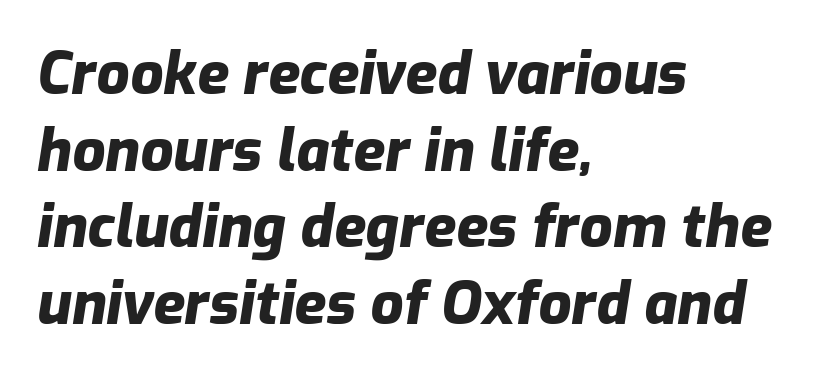
The image shows 58 px heavy type, italic (leaning right); set left-aligned, normal line spacing (1.32x), normal letter spacing, not underlined; low stroke contrast and a medium x-height.
